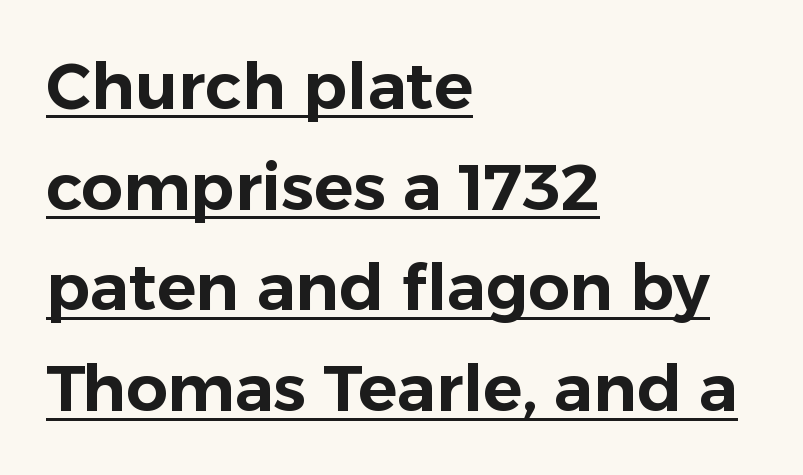
The image shows 65 px sans-serif type, upright; set left-aligned, normal line spacing (1.55x), normal letter spacing, underlined; low stroke contrast and a medium x-height.
